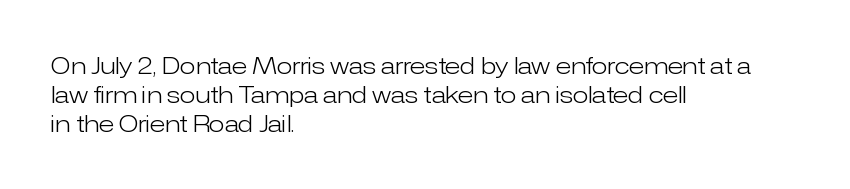
Q: Is the text bold? A: No.
Q: Is the text italic (slanted)? A: No, it is upright.
Q: Is the text underlined? A: No.
Q: How is the paragraph aligned? A: Left-aligned.
Q: Is the spacing between letters normal or unusually wide? A: Normal.
Q: Is the spacing between lines tight, normal or loose? A: Normal.
